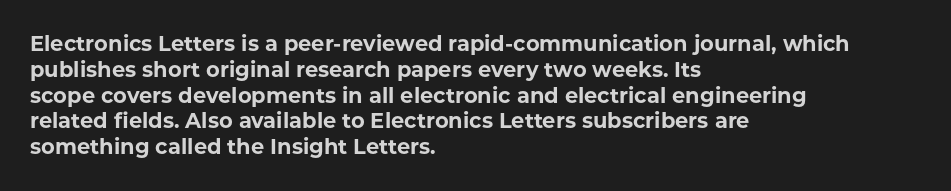
{"italic": "no", "bold": "yes", "underline": "no", "align": "left", "line_spacing_ratio": 1.23, "letter_spacing": "normal", "letter_spacing_em": 0.0, "glyph_px": 21}
